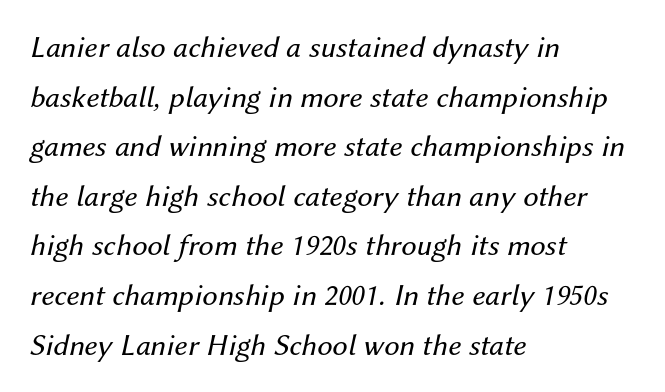
{"italic": "yes", "lean": "right", "slant_degrees": 12, "bold": "no", "weight": "regular", "width": "normal", "stroke_contrast": "medium", "x_height": "medium", "monospaced": "no", "underline": "no", "align": "left", "line_spacing": "normal", "line_spacing_ratio": 1.6, "letter_spacing": "normal", "letter_spacing_em": 0.0, "glyph_px": 31}
